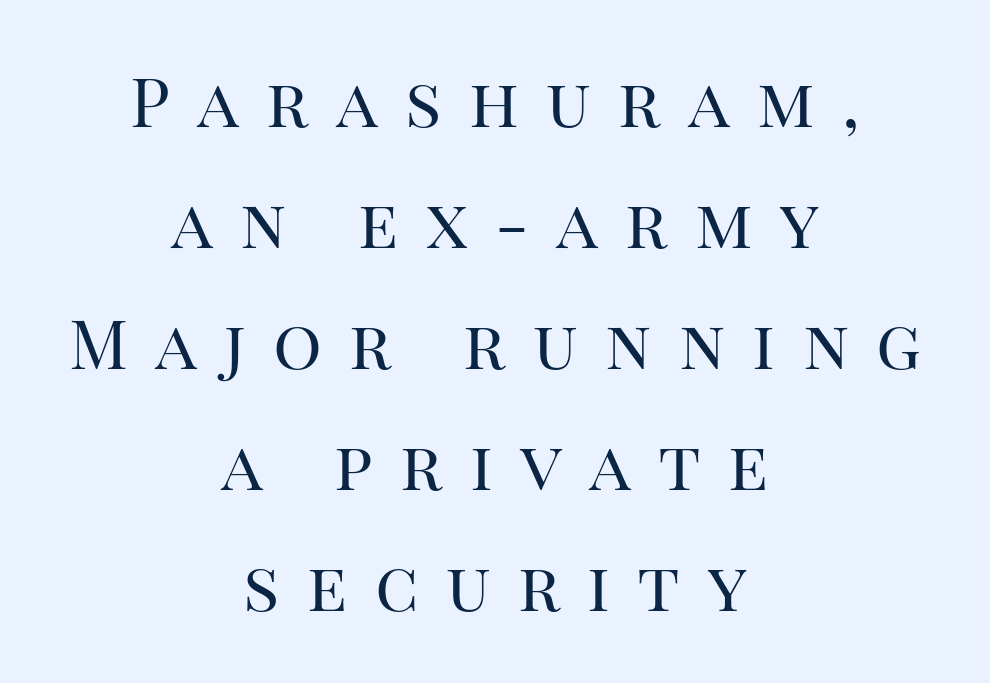
The image shows 68 px regular-weight serif type, upright; set centered, line spacing 1.78x, unusually wide letter spacing (+0.4 em), not underlined; high stroke contrast and a large x-height.
